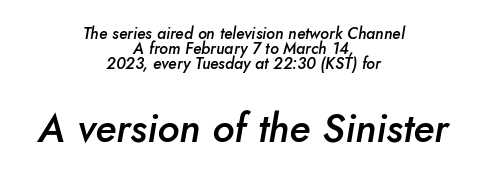
{"italic": "yes", "lean": "right", "slant_degrees": 10, "bold": "semi", "weight": "semibold", "width": "normal", "stroke_contrast": "low", "x_height": "small", "monospaced": "no", "underline": "no", "align": "center", "line_spacing": "tight", "line_spacing_ratio": 0.95, "letter_spacing": "normal", "letter_spacing_em": 0.0, "larger_block": "second", "size_ratio": 2.5, "glyph_px": 40}
